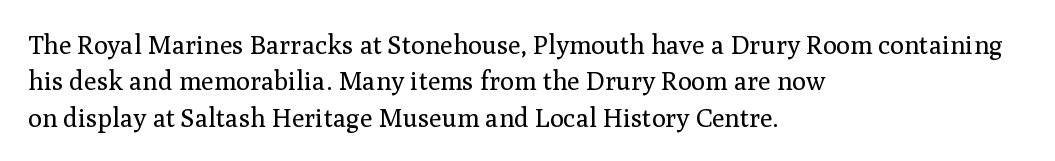
Q: Is the text bold? A: No.
Q: Is the text italic (slanted)? A: No, it is upright.
Q: Is the text underlined? A: No.
Q: How is the paragraph aligned? A: Left-aligned.
Q: Is the spacing between letters normal or unusually wide? A: Normal.
Q: Is the spacing between lines tight, normal or loose? A: Normal.
